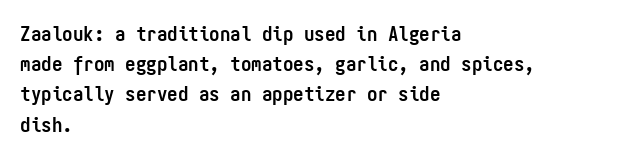
The image shows 21 px bold type, upright; set left-aligned, normal line spacing (1.44x), normal letter spacing, not underlined.
